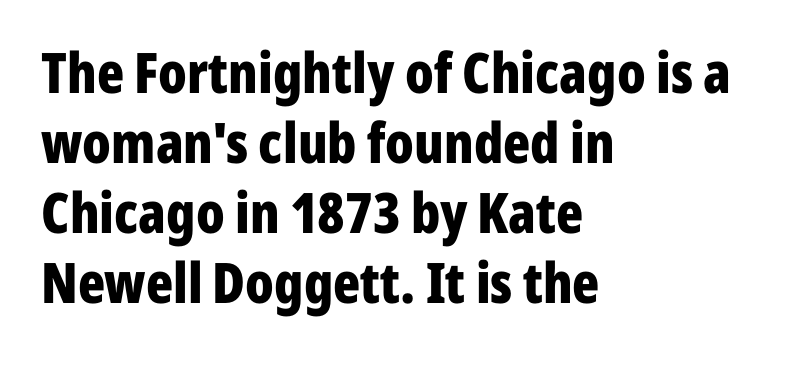
Q: Is the text bold? A: Yes.
Q: Is the text italic (slanted)? A: No, it is upright.
Q: Is the typeface a serif or a sans-serif typeface? A: Sans-serif.
Q: Is the text underlined? A: No.
Q: How is the paragraph aligned? A: Left-aligned.
Q: Is the spacing between letters normal or unusually wide? A: Normal.
Q: Is the spacing between lines tight, normal or loose? A: Normal.
Q: Width (condensed, normal, or wide)? A: Condensed.
Q: Stroke contrast? A: Low.
Q: x-height? A: Medium.
Q: Monospaced? A: No.
